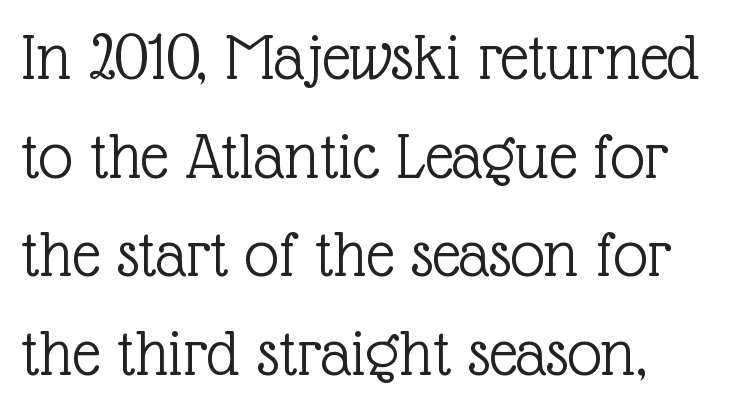
Q: Is the text bold? A: No.
Q: Is the text italic (slanted)? A: No, it is upright.
Q: Is the typeface a serif or a sans-serif typeface? A: Serif.
Q: Is the text underlined? A: No.
Q: Is the spacing between letters normal or unusually wide? A: Normal.
Q: Is the spacing between lines tight, normal or loose? A: Normal.
Q: Width (condensed, normal, or wide)? A: Normal.
Q: x-height? A: Medium.
Q: Monospaced? A: No.
